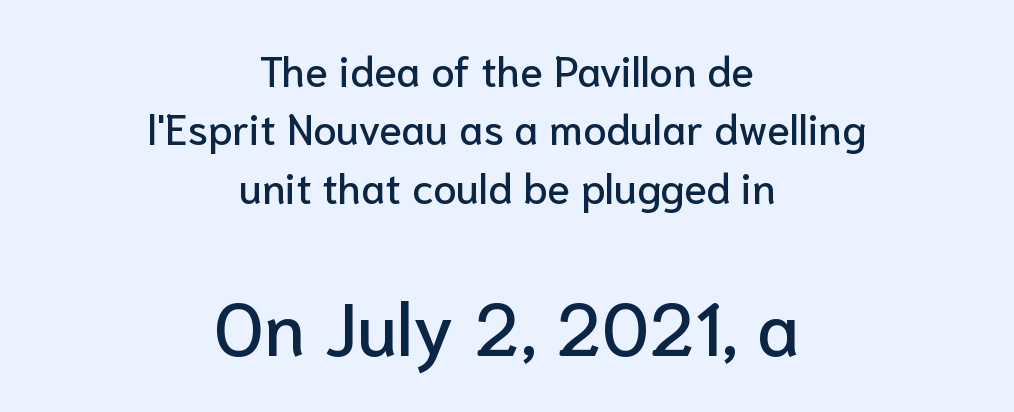
The image shows 74 px sans-serif type, upright; set centered, normal line spacing (1.39x), normal letter spacing, not underlined; the second (bottom) block is 1.76x larger; low stroke contrast and a medium x-height.
